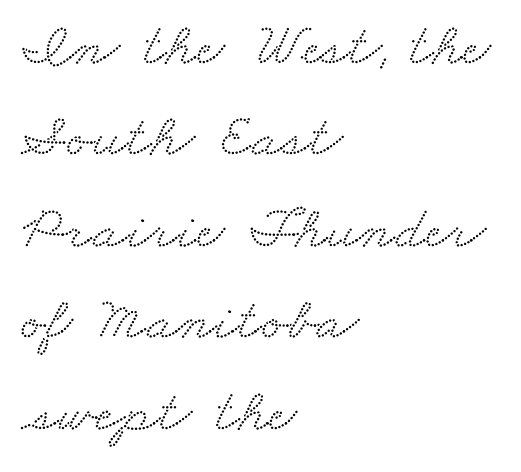
{"serif": "yes", "width": "wide", "stroke_contrast": "medium", "x_height": "small", "monospaced": "no", "underline": "no", "align": "left", "line_spacing": "normal", "line_spacing_ratio": 1.5, "letter_spacing": "normal", "letter_spacing_em": 0.0, "glyph_px": 61}
